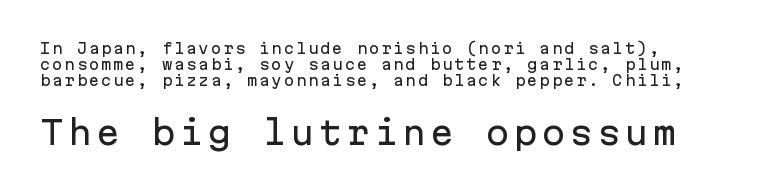
Q: Is the text italic (slanted)? A: No, it is upright.
Q: Is the typeface a serif or a sans-serif typeface? A: Sans-serif.
Q: Is the text underlined? A: No.
Q: Is the spacing between lines tight, normal or loose? A: Tight.
Q: Which block of text is set in a larger size, the first (top) or the second (bottom)? A: The second (bottom) one.
Q: Width (condensed, normal, or wide)? A: Normal.
Q: Stroke contrast? A: Low.
Q: x-height? A: Medium.
Q: Monospaced? A: Yes.
